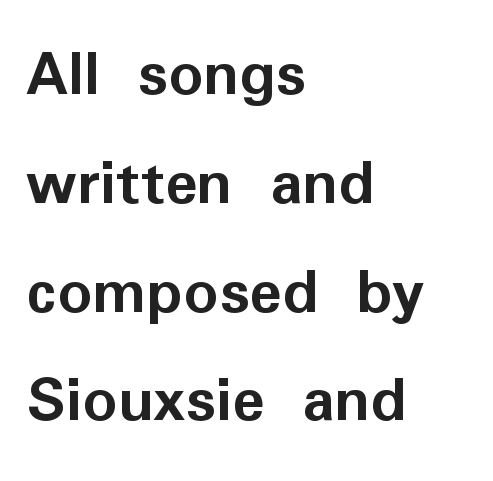
There is no visible air inserted between adjacent glyphs. Are there feet on the stems? There aren't — it's a sans. The line-height multiplier appears to be the usual default. As a designer I'd log this as weight 700, bold. Is this a fixed-width face? No — the glyphs have proportional, varying widths.
